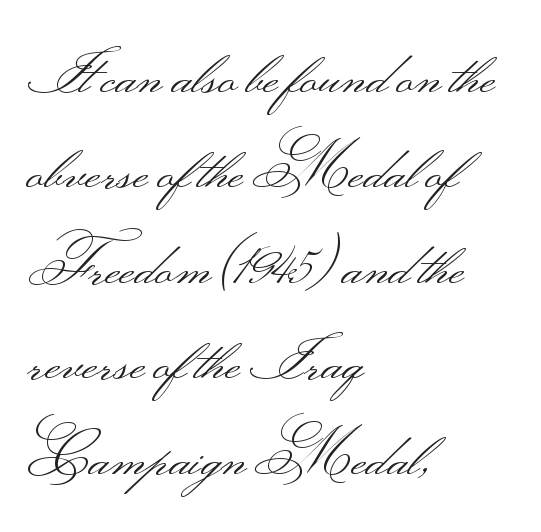
Serif or sans? Sans — the stroke terminals are bare. Counters stay open thanks to moderate or lighter strokes. Caption: standard tracking, unaltered. Each letter keeps its own natural width here, so spacing adapts to shape. Each row of text sits above clean, open space.
